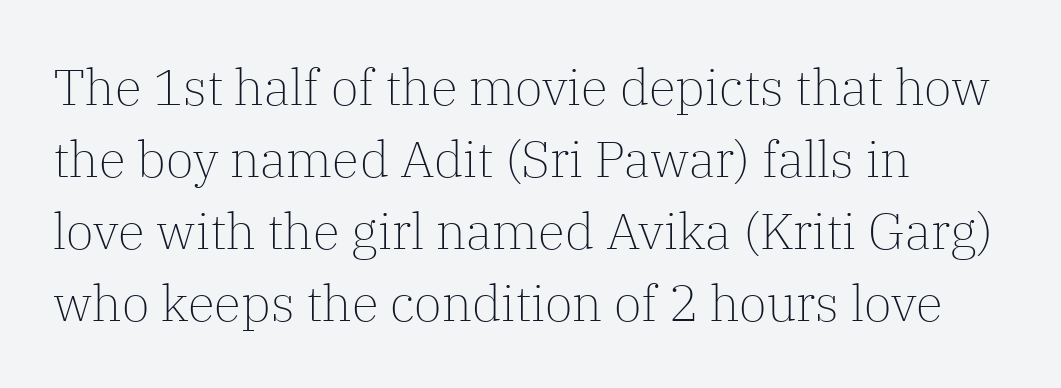
Unbolded letterforms with no extra heft. The vertical gap from one line to the next is medium. The paragraph has a hard left edge and a soft right edge. Do the characters align in a grid? No, the font is proportional.
